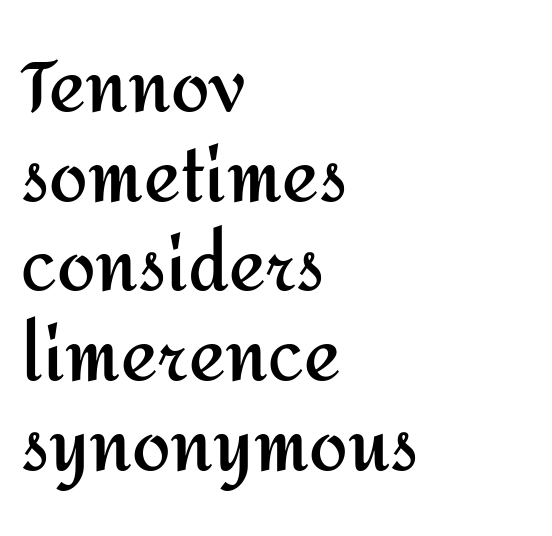
The image shows 69 px semibold sans-serif type, upright; set left-aligned, normal line spacing (1.3x), normal letter spacing, not underlined; medium stroke contrast and a medium x-height.
